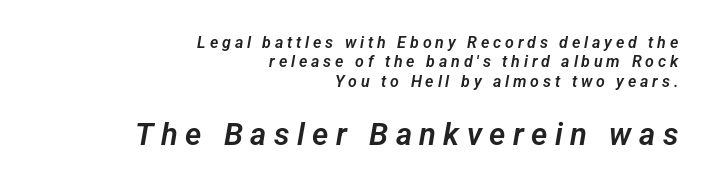
The image shows 31 px sans-serif type; set right-aligned, line spacing 1.21x, unusually wide letter spacing (+0.24 em), not underlined; the second (bottom) block is 1.94x larger; low stroke contrast and a medium x-height.
